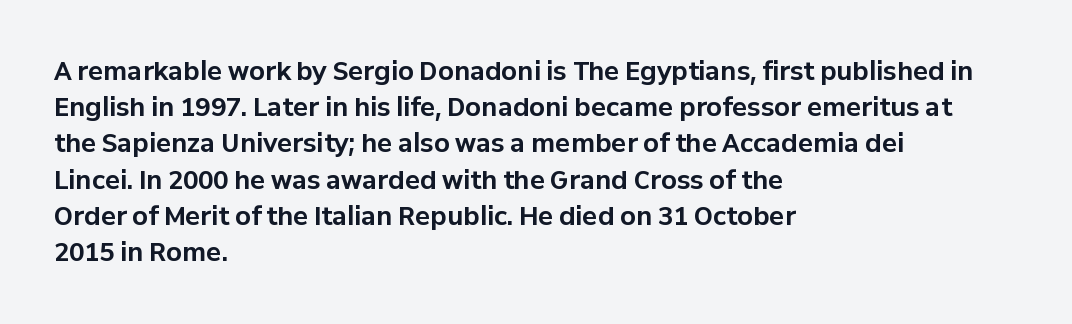
Q: Is the text bold? A: Yes.
Q: Is the text italic (slanted)? A: No, it is upright.
Q: Is the text underlined? A: No.
Q: How is the paragraph aligned? A: Left-aligned.
Q: Is the spacing between letters normal or unusually wide? A: Normal.
Q: Is the spacing between lines tight, normal or loose? A: Normal.
